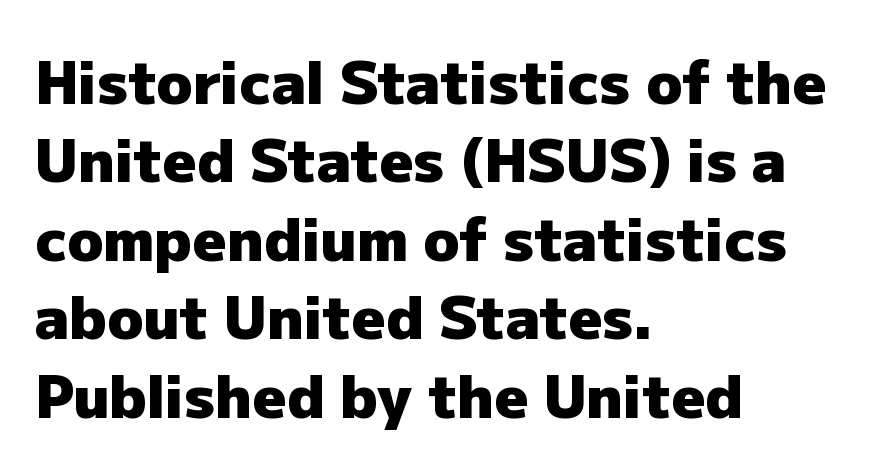
{"serif": "no", "italic": "no", "bold": "yes", "weight": "heavy", "width": "normal", "stroke_contrast": "low", "x_height": "medium", "monospaced": "no", "underline": "no", "align": "left", "line_spacing": "normal", "line_spacing_ratio": 1.33, "letter_spacing": "normal", "letter_spacing_em": 0.0, "glyph_px": 59}
